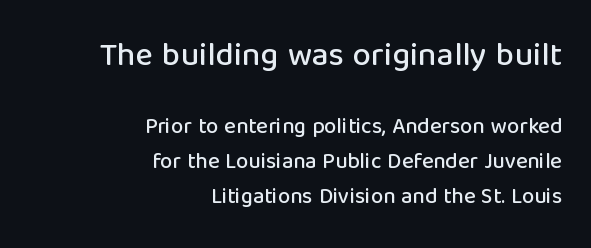
The axis of the letterforms is exactly vertical. Quick note: underline off. The passage is arranged like a letterhead date or caption credit — flush right. Which of the two is more prominent by size? The first, at the top. The space between consecutive lines is moderate.
